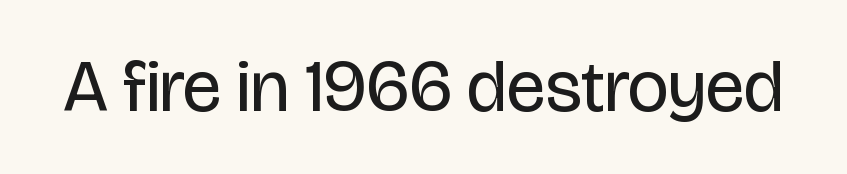
Q: Is the text bold? A: No.
Q: Is the text italic (slanted)? A: No, it is upright.
Q: Is the typeface a serif or a sans-serif typeface? A: Sans-serif.
Q: Is the text underlined? A: No.
Q: Is the spacing between letters normal or unusually wide? A: Normal.
Q: Width (condensed, normal, or wide)? A: Condensed.
Q: Stroke contrast? A: Low.
Q: x-height? A: Large.
Q: Monospaced? A: No.
